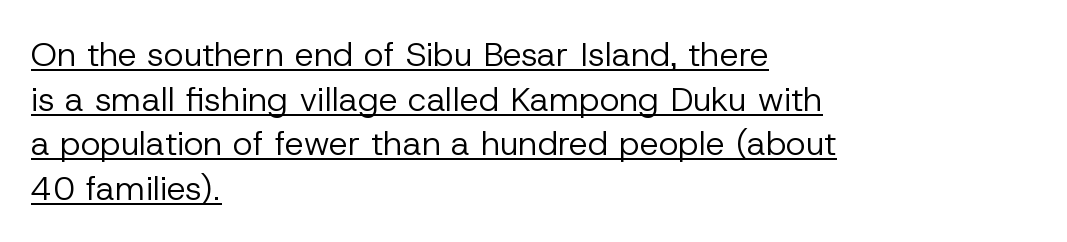
Nope, not italic — everything's standing straight. Inter-character spacing is left at the font's built-in metrics. The rendering shows plain stroke endings on the letterforms — a sans-serif design. Where is the straight margin? On the left. Horizontal bands of white between lines are of average thickness. Looks like regular typesetting: each glyph gets only the width it needs.
